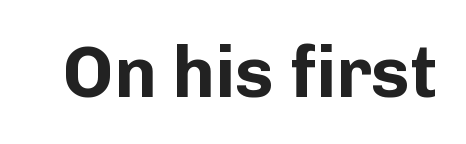
The image shows 72 px bold sans-serif type, upright; set normal letter spacing, not underlined; low stroke contrast and a medium x-height.
